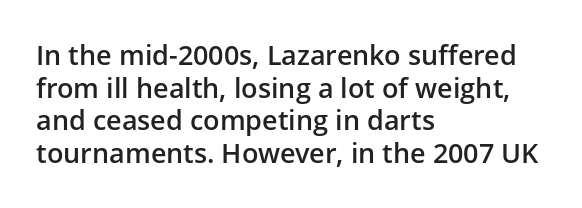
Q: Is the text bold? A: Semi-bold.
Q: Is the text italic (slanted)? A: No, it is upright.
Q: Is the text underlined? A: No.
Q: How is the paragraph aligned? A: Left-aligned.
Q: Is the spacing between letters normal or unusually wide? A: Normal.
